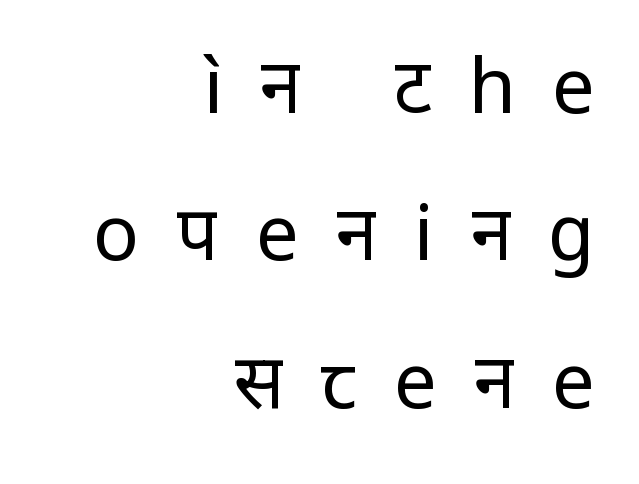
{"serif": "no", "italic": "no", "bold": "no", "weight": "regular", "width": "normal", "stroke_contrast": "low", "x_height": "medium", "monospaced": "no", "underline": "no", "align": "right", "line_spacing": "loose", "line_spacing_ratio": 1.94, "letter_spacing": "wide", "letter_spacing_em": 0.48, "glyph_px": 76}
